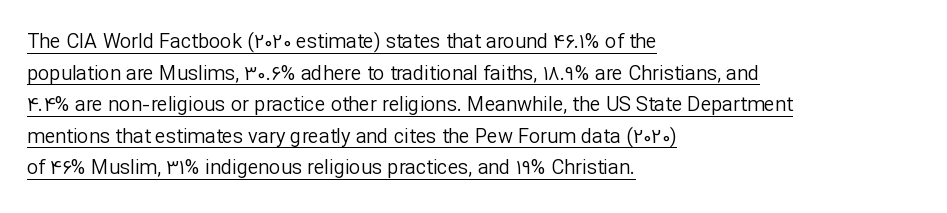
The image shows 20 px text type, upright; set left-aligned, normal line spacing (1.58x), normal letter spacing, underlined.
